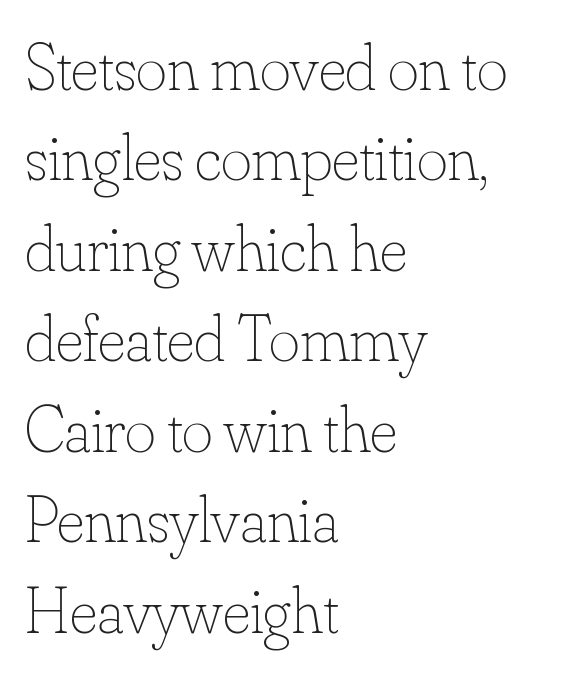
{"italic": "no", "bold": "no", "weight": "thin", "width": "normal", "stroke_contrast": "low", "x_height": "small", "monospaced": "no", "underline": "no", "align": "left", "line_spacing": "normal", "line_spacing_ratio": 1.37, "letter_spacing": "normal", "letter_spacing_em": 0.0, "glyph_px": 66}
